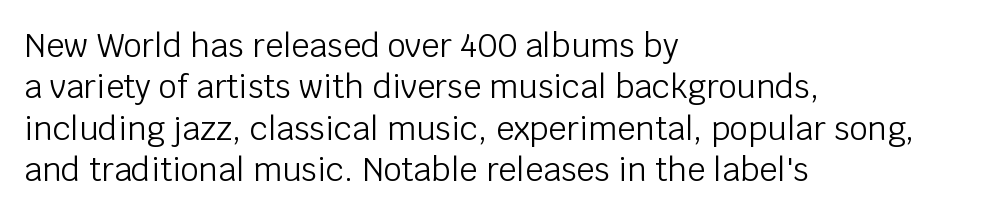
Q: Is the text bold? A: No.
Q: Is the text italic (slanted)? A: No, it is upright.
Q: Is the typeface a serif or a sans-serif typeface? A: Sans-serif.
Q: Is the text underlined? A: No.
Q: How is the paragraph aligned? A: Left-aligned.
Q: Is the spacing between letters normal or unusually wide? A: Normal.
Q: Is the spacing between lines tight, normal or loose? A: Normal.
Q: Width (condensed, normal, or wide)? A: Normal.
Q: Stroke contrast? A: Low.
Q: x-height? A: Large.
Q: Monospaced? A: No.
